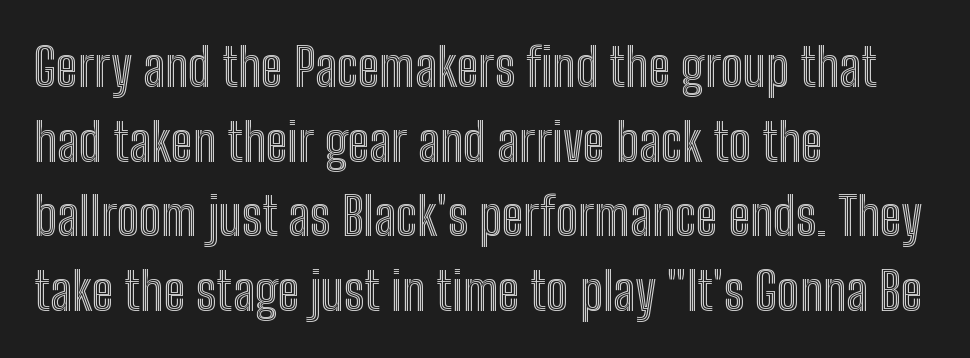
Each letter keeps its own natural width here, so spacing adapts to shape. Default kerning and tracking; the words read as compact shapes. Line beginnings align vertically; line endings do not. The lettering holds an erect, upright posture throughout.
